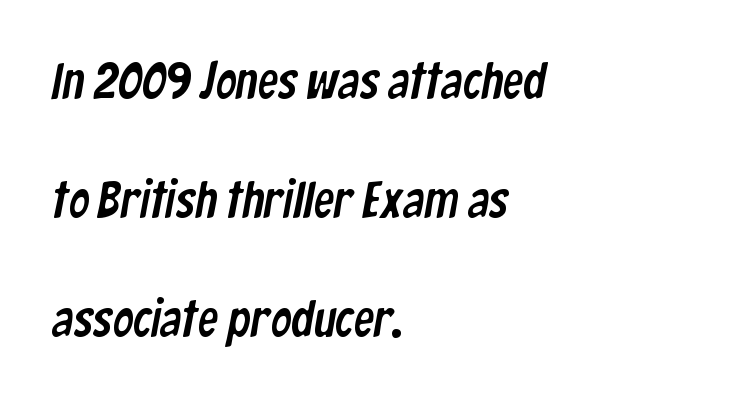
Q: Is the typeface a serif or a sans-serif typeface? A: Sans-serif.
Q: Is the text underlined? A: No.
Q: How is the paragraph aligned? A: Left-aligned.
Q: Is the spacing between letters normal or unusually wide? A: Normal.
Q: Is the spacing between lines tight, normal or loose? A: Loose.
Q: Width (condensed, normal, or wide)? A: Condensed.
Q: Stroke contrast? A: Low.
Q: x-height? A: Medium.
Q: Monospaced? A: No.
